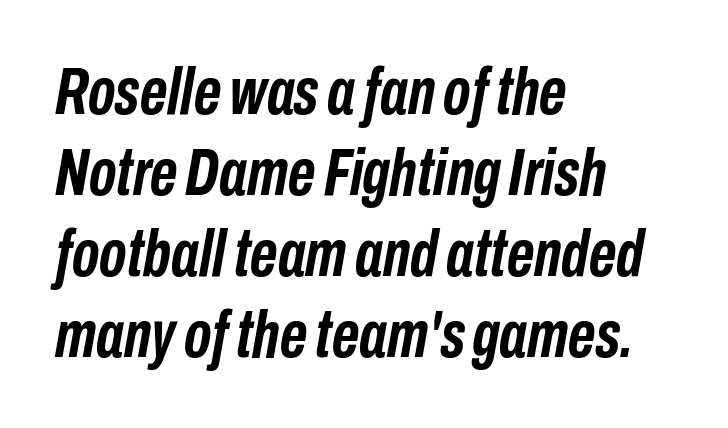
{"italic": "yes", "lean": "right", "slant_degrees": 10, "bold": "yes", "weight": "semibold", "width": "condensed", "stroke_contrast": "low", "x_height": "medium", "monospaced": "no", "underline": "no", "align": "left", "line_spacing_ratio": 1.21, "letter_spacing": "normal", "letter_spacing_em": 0.0, "glyph_px": 67}
